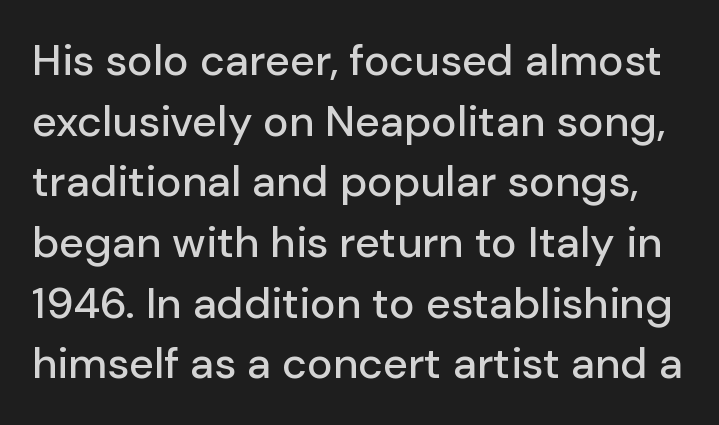
Notice how the stems are strictly vertical — no italics here. Underlining? Definitely not there. Think of a printed novel: that variable character pitch is what you see here. Default kerning and tracking; the words read as compact shapes. Regular leading.
